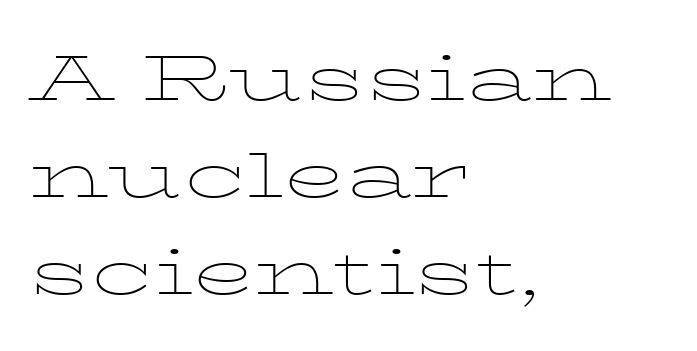
Each letter keeps its own natural width here, so spacing adapts to shape. The passage shown is not bold in any degree. This is roman type, the default non-slanted kind. A typesetter would label this face a serif. Interline gaps are of average width in this sample.
